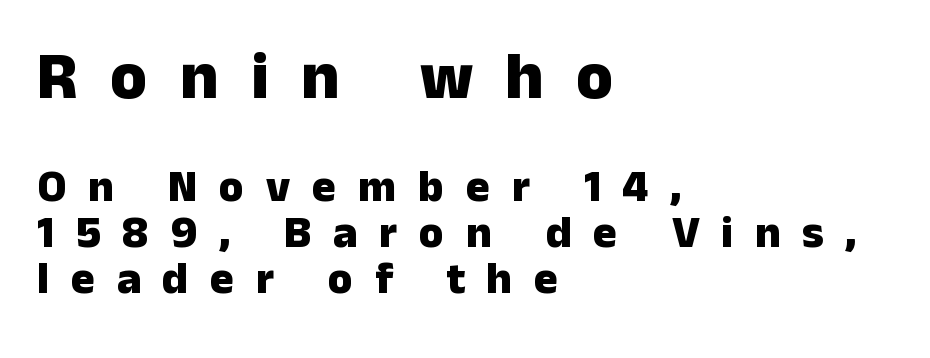
{"serif": "no", "italic": "no", "bold": "yes", "weight": "heavy", "width": "normal", "stroke_contrast": "low", "x_height": "medium", "monospaced": "no", "underline": "no", "align": "left", "line_spacing": "tight", "line_spacing_ratio": 1.03, "letter_spacing": "wide", "letter_spacing_em": 0.48, "larger_block": "first", "size_ratio": 1.49, "glyph_px": 67}
